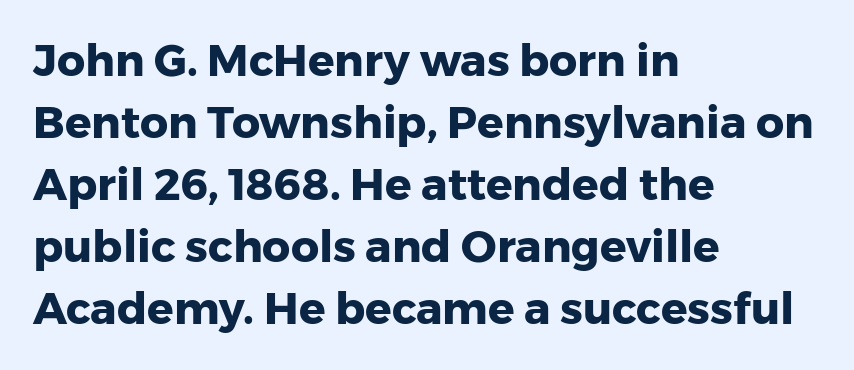
The image shows 44 px heavy sans-serif type, upright; set left-aligned, normal line spacing (1.41x), normal letter spacing, not underlined; low stroke contrast and a medium x-height.
